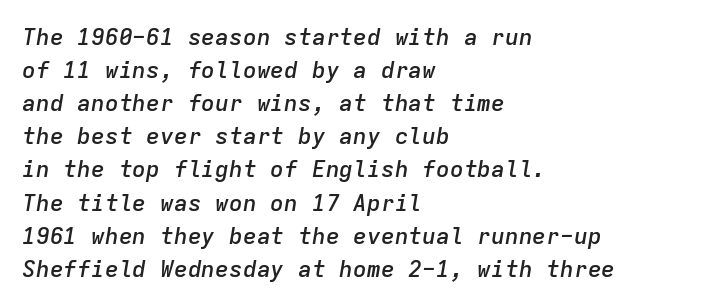
Q: Is the text bold? A: Semi-bold.
Q: Is the text italic (slanted)? A: Yes, it leans right by about 9 degrees.
Q: Is the text underlined? A: No.
Q: How is the paragraph aligned? A: Left-aligned.
Q: Is the spacing between letters normal or unusually wide? A: Normal.
Q: Is the spacing between lines tight, normal or loose? A: Normal.
